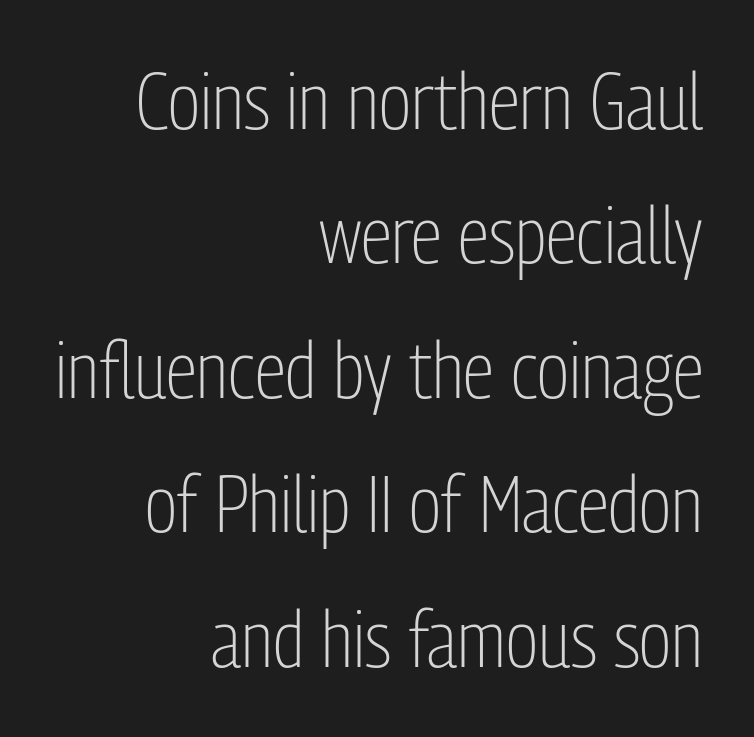
{"serif": "no", "italic": "no", "bold": "no", "weight": "light", "width": "condensed", "stroke_contrast": "low", "x_height": "medium", "monospaced": "no", "underline": "no", "align": "right", "line_spacing": "normal", "line_spacing_ratio": 1.68, "letter_spacing": "normal", "letter_spacing_em": 0.0, "glyph_px": 80}
